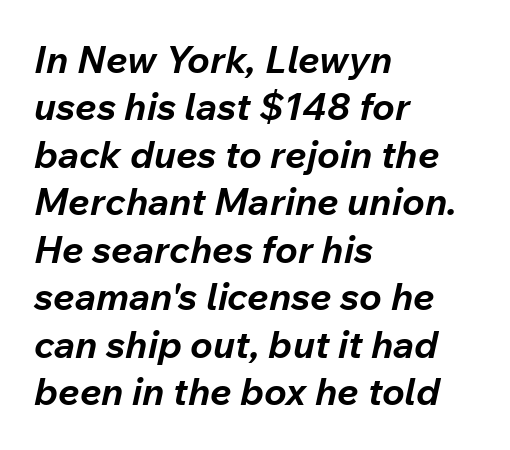
Characters are canted at an angle relative to the baseline's perpendicular. The font is running at its bold setting. Do the characters align in a grid? No, the font is proportional. Only glyphs here, with clear space below each row.
